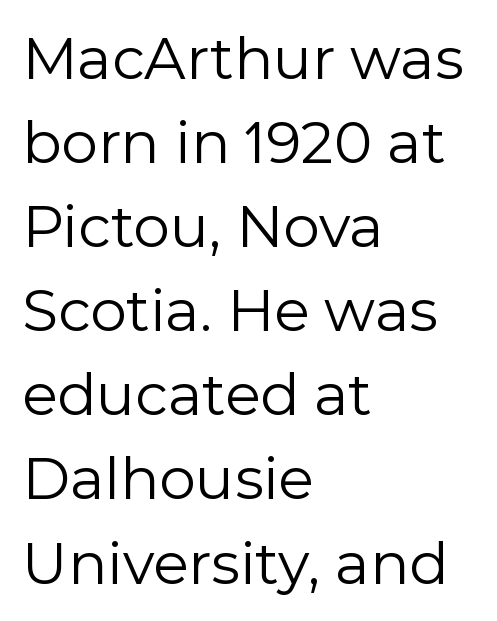
Q: Is the text bold? A: No.
Q: Is the text italic (slanted)? A: No, it is upright.
Q: Is the typeface a serif or a sans-serif typeface? A: Sans-serif.
Q: Is the text underlined? A: No.
Q: How is the paragraph aligned? A: Left-aligned.
Q: Is the spacing between letters normal or unusually wide? A: Normal.
Q: Is the spacing between lines tight, normal or loose? A: Normal.
Q: Width (condensed, normal, or wide)? A: Normal.
Q: x-height? A: Medium.
Q: Monospaced? A: No.
